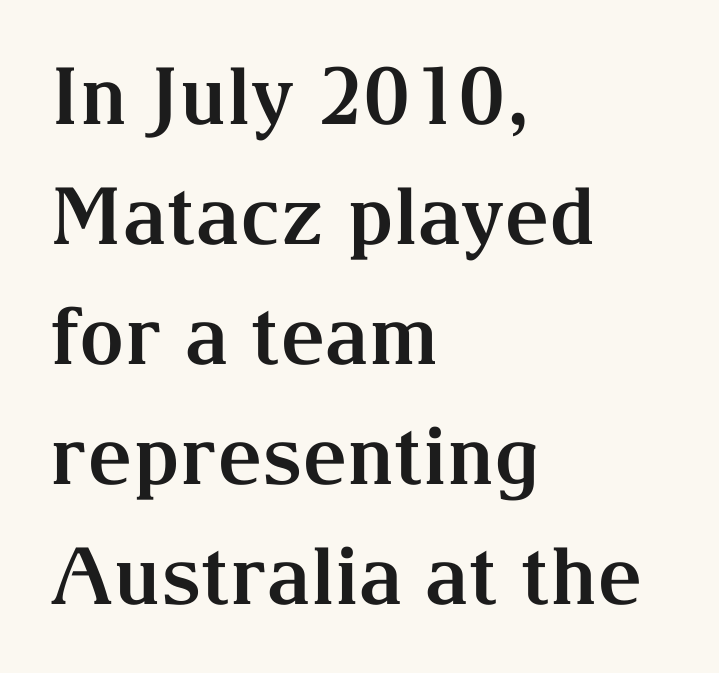
The line texture is even and compact thanks to regular tracking. The axis of the letterforms is exactly vertical. Descenders hang freely into open space. What kind of face is this? One with serifs.
